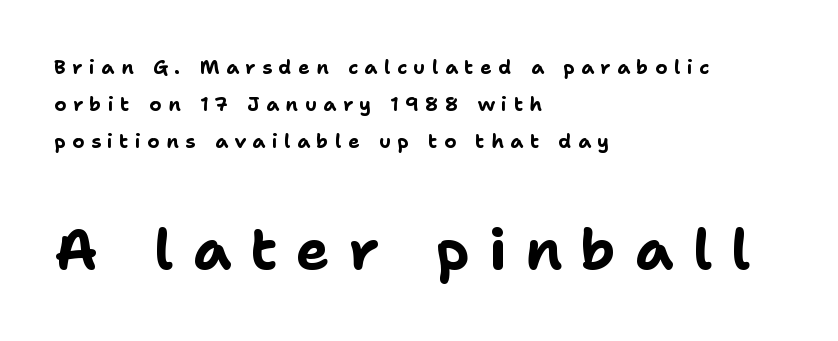
The letters carry no serifs — their stems end cleanly without finishing strokes. These lines have a slow, spaced-out rhythm from letter to letter. Loosely led — the rows are spread out. Compare the two chunks: the lower has the greater cap height. Anything drawn beneath the words? Only blank space. Notice how the stems are strictly vertical — no italics here.
